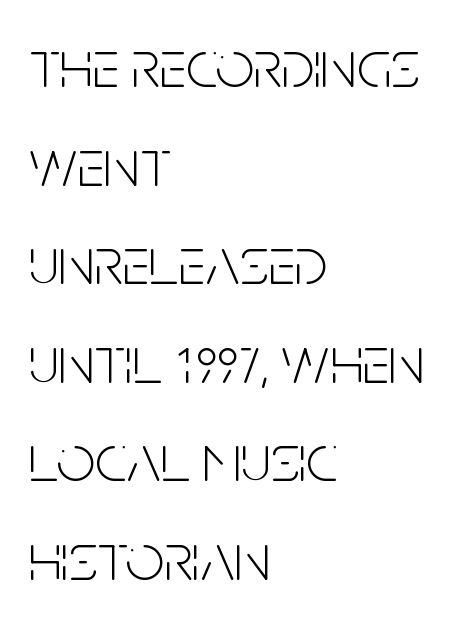
Students, observe: this is what conventionally led text looks like. Notice how the stems are strictly vertical — no italics here. Just letters on the line, the space beneath them empty. The passage shown is not bold in any degree. The passage shown is typeset with a sans-serif family. The rendering uses natural spacing where letterforms have individual widths.
